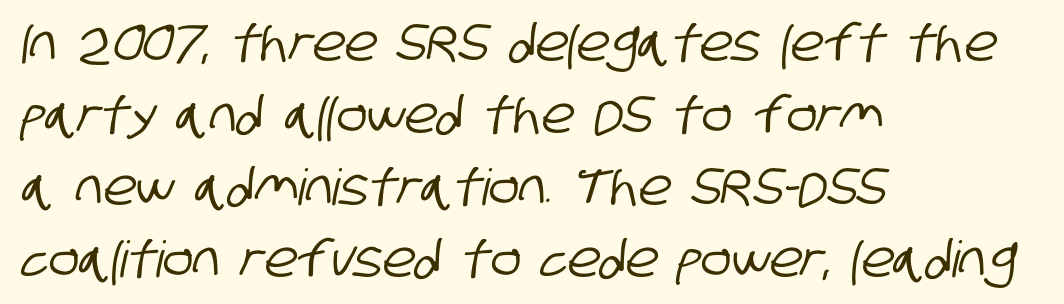
The image shows 50 px condensed sans-serif type; set left-aligned, normal line spacing (1.44x), normal letter spacing, not underlined; low stroke contrast and a large x-height.
